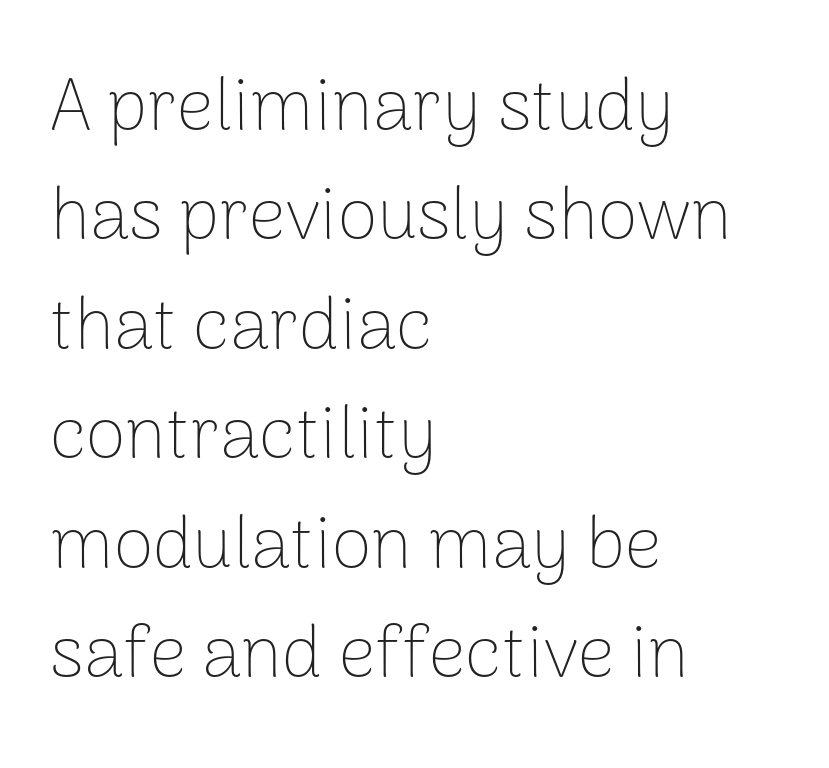
{"serif": "no", "italic": "no", "bold": "no", "weight": "thin", "width": "normal", "stroke_contrast": "low", "x_height": "medium", "monospaced": "no", "underline": "no", "align": "left", "line_spacing": "normal", "line_spacing_ratio": 1.5, "letter_spacing": "normal", "letter_spacing_em": 0.0, "glyph_px": 73}
